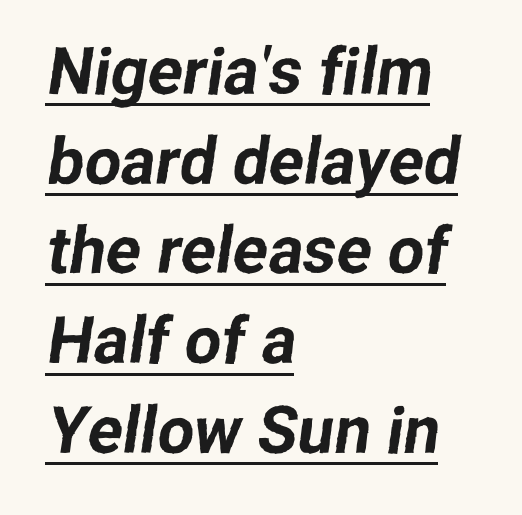
The image shows 65 px sans-serif type; set left-aligned, normal line spacing (1.38x), normal letter spacing, underlined; low stroke contrast and a medium x-height.
